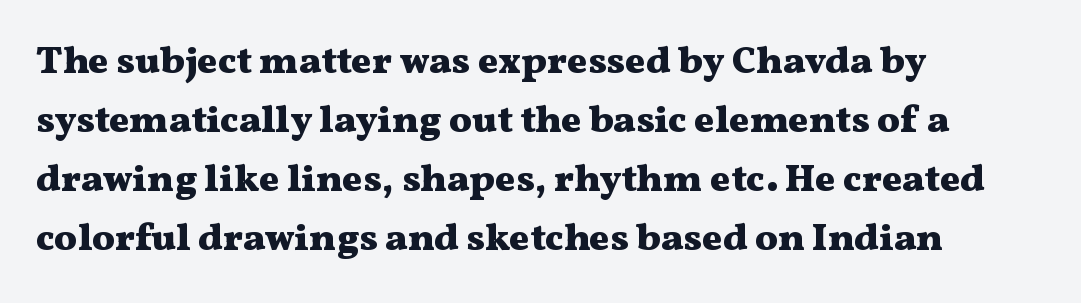
You could not count columns in this text — the font is proportionally spaced. The characters look thick and weighty, a clear bold. Rows of type keep a routine distance in the vertical direction. This sample is left-justified, so line endings fall wherever the words run out.
